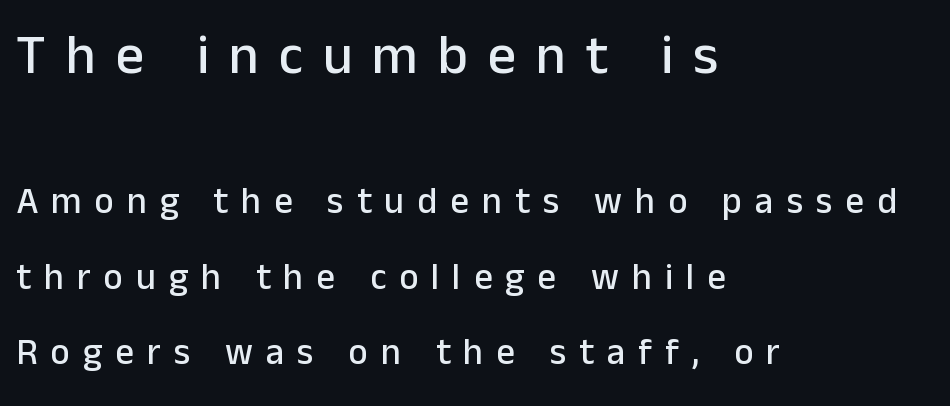
Q: Is the text italic (slanted)? A: No, it is upright.
Q: Is the typeface a serif or a sans-serif typeface? A: Sans-serif.
Q: Is the text underlined? A: No.
Q: How is the paragraph aligned? A: Left-aligned.
Q: Is the spacing between letters normal or unusually wide? A: Unusually wide.
Q: Is the spacing between lines tight, normal or loose? A: Loose.
Q: Which block of text is set in a larger size, the first (top) or the second (bottom)? A: The first (top) one.
Q: Width (condensed, normal, or wide)? A: Normal.
Q: Stroke contrast? A: Low.
Q: x-height? A: Medium.
Q: Monospaced? A: No.
